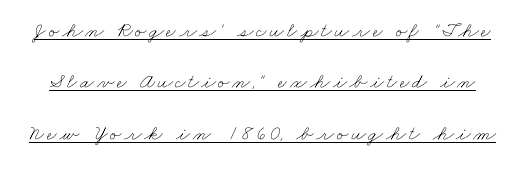
Q: Is the text bold? A: No.
Q: Is the text underlined? A: Yes.
Q: Is the spacing between lines tight, normal or loose? A: Loose.
